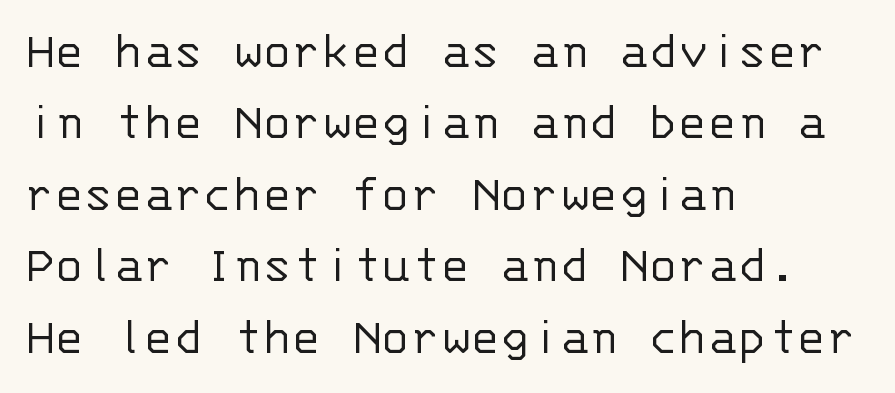
{"serif": "no", "italic": "no", "bold": "no", "weight": "light", "width": "normal", "stroke_contrast": "low", "x_height": "large", "monospaced": "yes", "underline": "no", "align": "left", "line_spacing": "normal", "line_spacing_ratio": 1.3, "letter_spacing": "normal", "letter_spacing_em": 0.0, "glyph_px": 55}
